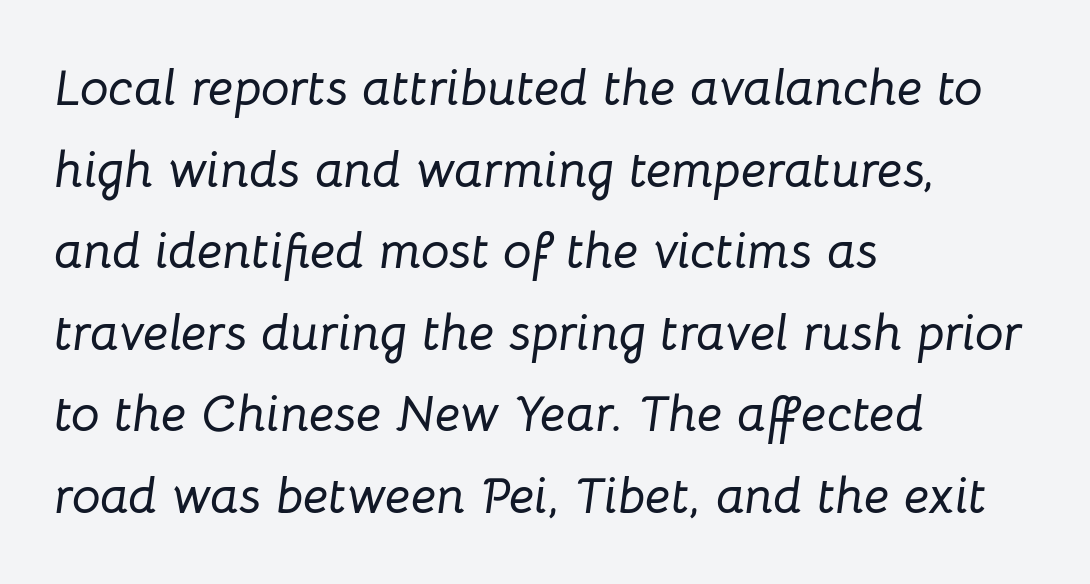
The image shows 51 px text type, italic (leaning right); set left-aligned, normal line spacing (1.6x), normal letter spacing, not underlined; low stroke contrast and a medium x-height.
